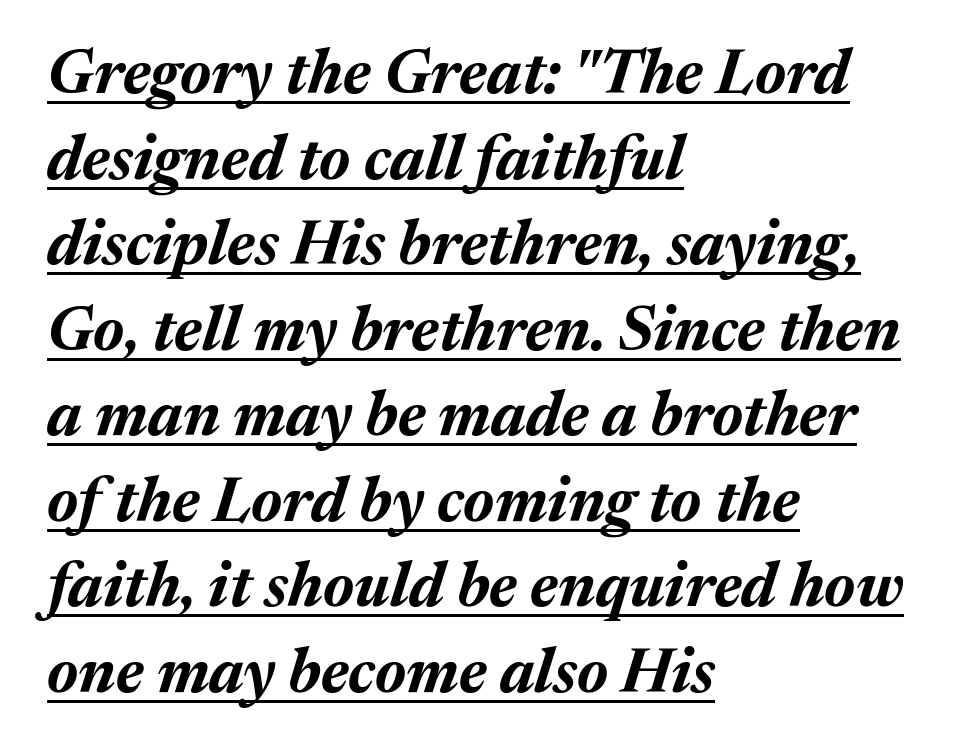
Q: Is the text bold? A: Yes.
Q: Is the text italic (slanted)? A: Yes, it leans right by about 17 degrees.
Q: Is the text underlined? A: Yes.
Q: How is the paragraph aligned? A: Left-aligned.
Q: Is the spacing between letters normal or unusually wide? A: Normal.
Q: Is the spacing between lines tight, normal or loose? A: Normal.
Q: Width (condensed, normal, or wide)? A: Normal.
Q: Stroke contrast? A: Medium.
Q: x-height? A: Medium.
Q: Monospaced? A: No.
